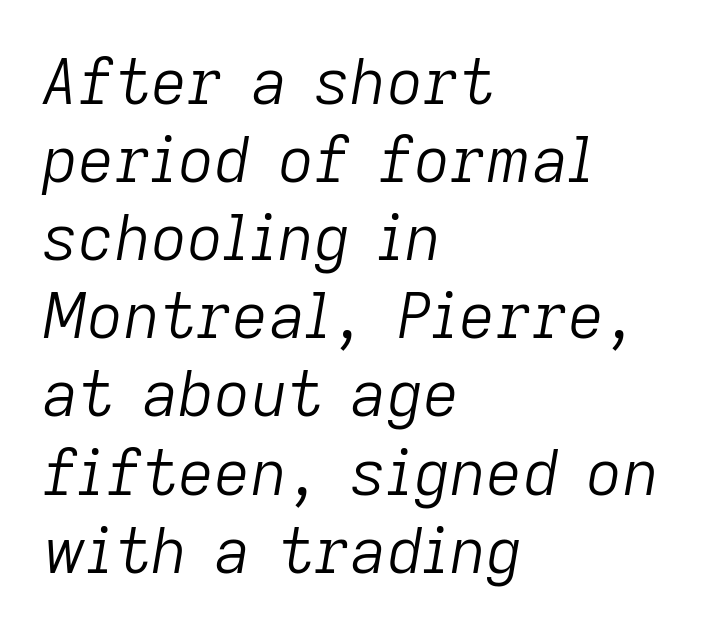
The letters look calm and open, with moderate or lighter stems. The text carries the slant typical of an italic or oblique font. Inter-character spacing is left at the font's built-in metrics. Spacing verdict: proportional, widths tailored to each character. If you drew a ruler down the left edge, every line would touch it.
